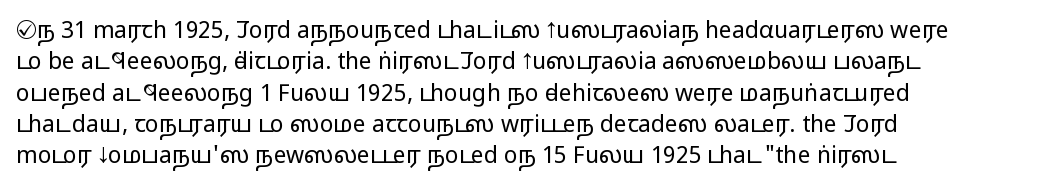
The image shows 23 px text type, upright; set left-aligned, normal line spacing (1.36x), normal letter spacing, not underlined.
